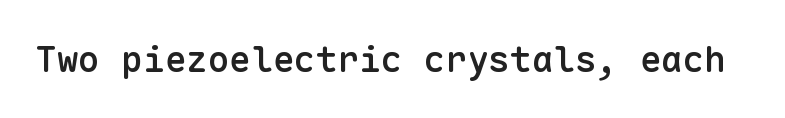
What weight is shown? A semibold, between regular and bold. Note: no serifs on the glyphs. Is the letter spacing exaggerated? No — it looks like the ordinary default. Posture: upright roman. Quick note: underline off.
